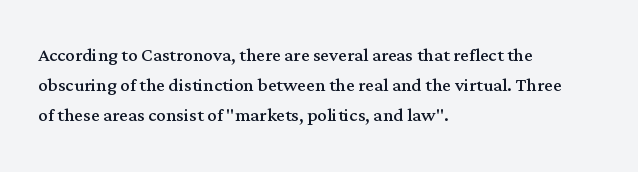
The image shows 24 px text type, upright; set left-aligned, normal line spacing (1.26x), normal letter spacing, not underlined.
